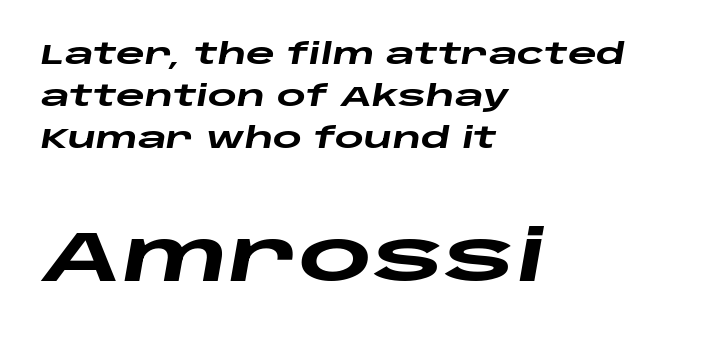
Q: Is the text bold? A: Yes.
Q: Is the text italic (slanted)? A: Yes, it leans right by about 10 degrees.
Q: Is the text underlined? A: No.
Q: How is the paragraph aligned? A: Left-aligned.
Q: Is the spacing between letters normal or unusually wide? A: Normal.
Q: Is the spacing between lines tight, normal or loose? A: Normal.
Q: Which block of text is set in a larger size, the first (top) or the second (bottom)? A: The second (bottom) one.
Q: Width (condensed, normal, or wide)? A: Wide.
Q: Stroke contrast? A: Low.
Q: x-height? A: Large.
Q: Monospaced? A: No.
